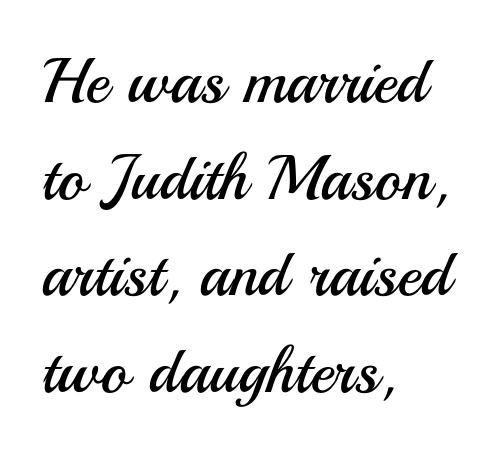
{"serif": "no", "bold": "no", "weight": "regular", "width": "normal", "stroke_contrast": "medium", "x_height": "small", "monospaced": "no", "underline": "no", "align": "left", "line_spacing": "normal", "line_spacing_ratio": 1.51, "letter_spacing": "normal", "letter_spacing_em": 0.0, "glyph_px": 64}
